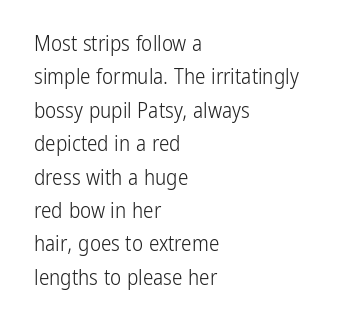
The image shows 21 px text type, upright; set left-aligned, normal line spacing (1.59x), normal letter spacing, not underlined.
